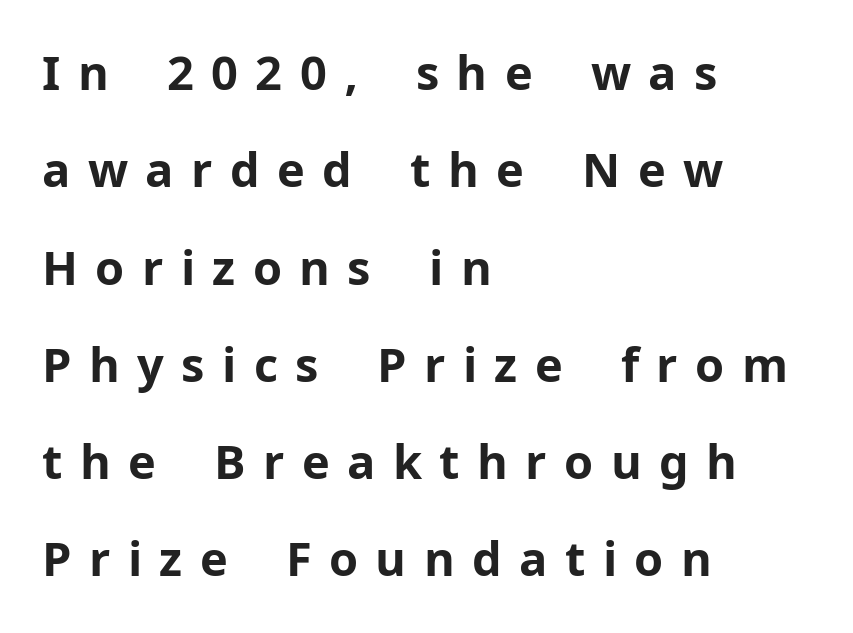
This sample uses an upright cut, with every glyph sitting square on the baseline. You could fit nearly another row in the gap between these rows. A full-strength bold gives these letters their thick strokes. The tracking jumps out immediately: characters are airy and widely separated. Check under the words: just untouched page.
